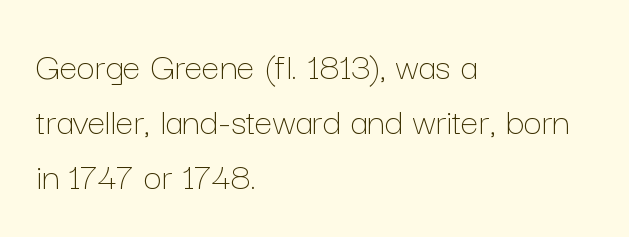
Q: Is the text bold? A: No.
Q: Is the text italic (slanted)? A: No, it is upright.
Q: Is the text underlined? A: No.
Q: How is the paragraph aligned? A: Left-aligned.
Q: Is the spacing between letters normal or unusually wide? A: Normal.
Q: Is the spacing between lines tight, normal or loose? A: Normal.
Q: Width (condensed, normal, or wide)? A: Normal.
Q: Stroke contrast? A: Low.
Q: x-height? A: Medium.
Q: Monospaced? A: No.
